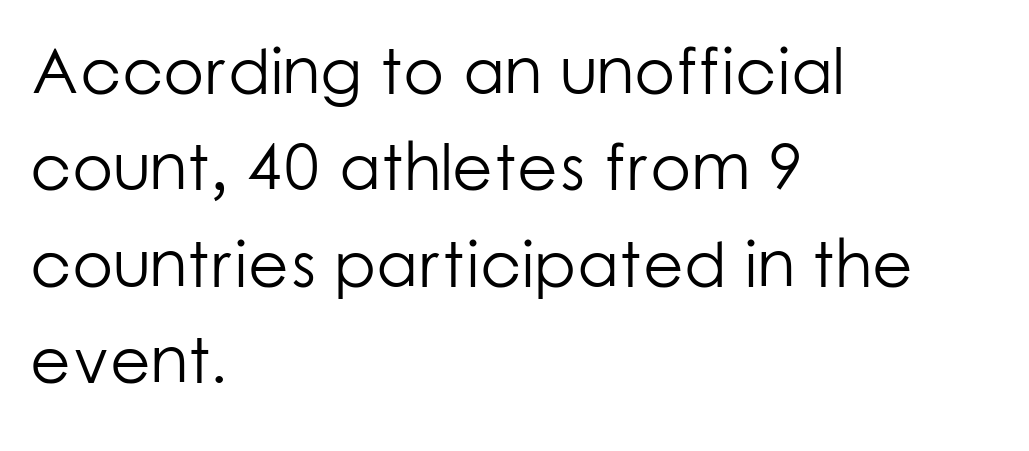
Varying glyph widths throughout — classic text-font behaviour. The weight would be labelled regular, book, light, or lighter still. Descenders are the only things crossing below the line. Typeset ragged right — the left edge is the straight one. The gaps between neighbouring characters are ordinary and unremarkable. Nope, no serifs anywhere on these letters.
